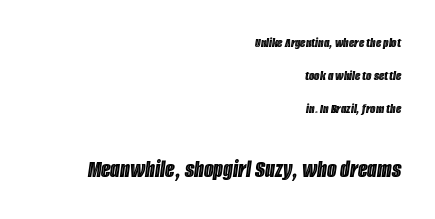
{"italic": "yes", "lean": "right", "slant_degrees": 8, "underline": "no", "align": "right", "line_spacing": "loose", "line_spacing_ratio": 2.37, "letter_spacing": "normal", "letter_spacing_em": 0.0, "larger_block": "second", "size_ratio": 1.79, "glyph_px": 25}
